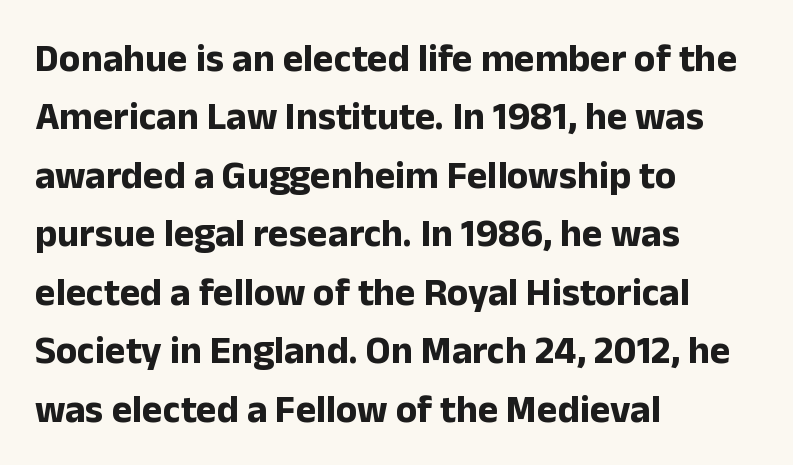
The image shows 39 px bold sans-serif type, upright; set left-aligned, normal line spacing (1.5x), normal letter spacing, not underlined; low stroke contrast and a medium x-height.
